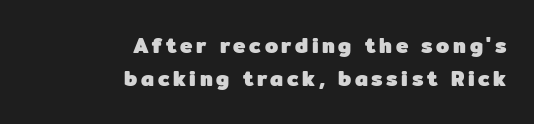
{"italic": "no", "bold": "yes", "underline": "no", "align": "right", "line_spacing": "normal", "line_spacing_ratio": 1.58, "glyph_px": 21}
